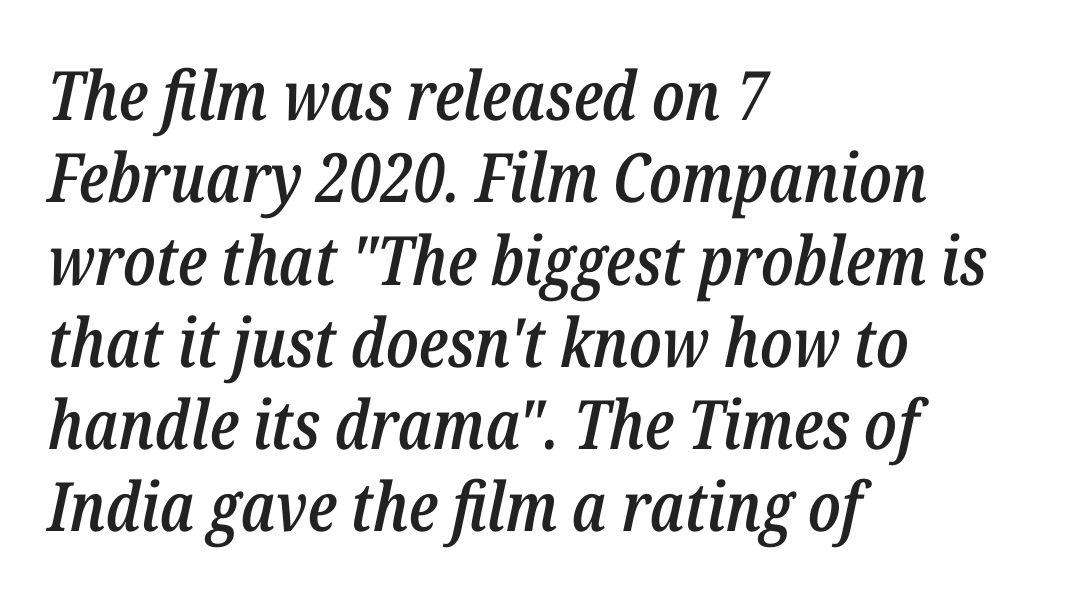
The image shows 68 px semibold, condensed type, italic (leaning right); set left-aligned, line spacing 1.21x, normal letter spacing, not underlined; low stroke contrast and a medium x-height.
